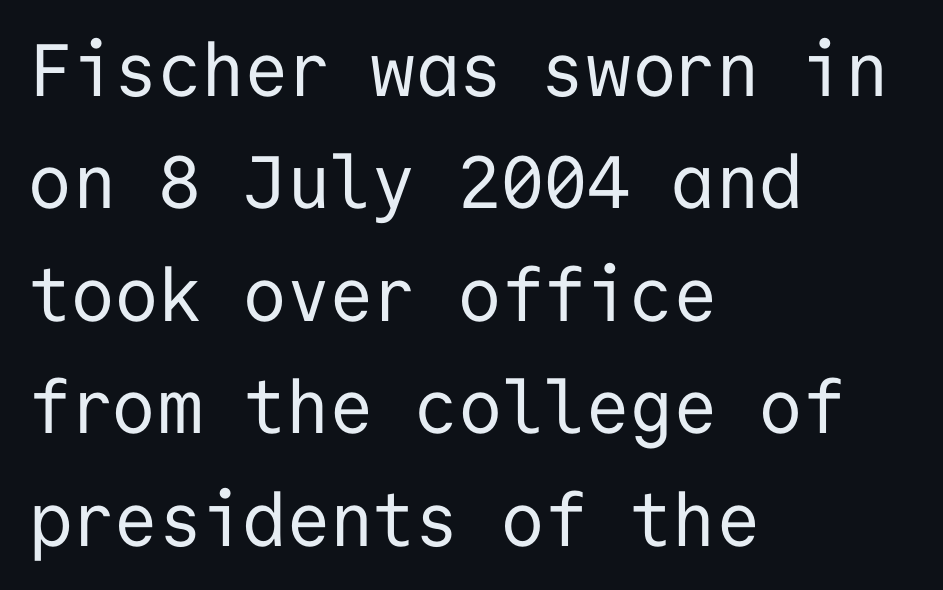
{"serif": "no", "italic": "no", "bold": "no", "weight": "regular", "width": "normal", "stroke_contrast": "low", "x_height": "medium", "monospaced": "yes", "underline": "no", "align": "left", "line_spacing": "normal", "line_spacing_ratio": 1.52, "letter_spacing": "normal", "letter_spacing_em": 0.0, "glyph_px": 74}
